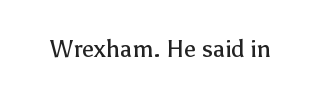
The image shows 24 px text type, upright; set normal letter spacing, not underlined.
